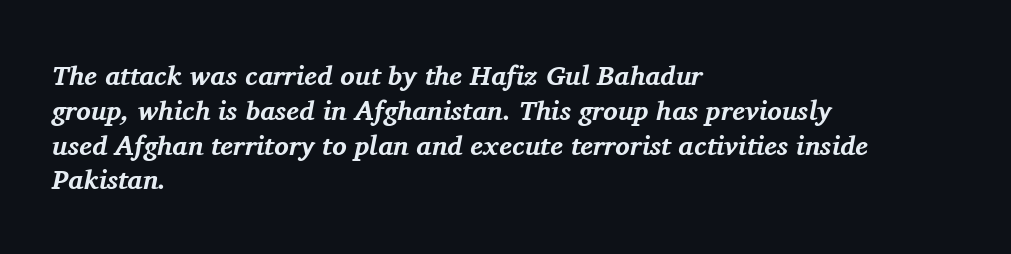
The image shows 27 px bold type, italic (leaning right); set left-aligned, normal line spacing (1.29x), normal letter spacing, not underlined.
